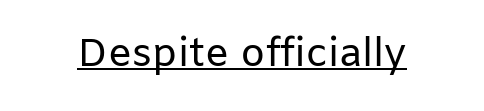
Nobody touched the tracking dial on this one. The axis of the letterforms is exactly vertical. This sample uses a sans-serif face. A baseline rule has been typeset under these characters. A typesetter would call this proportional, since set widths differ per character. The typesetting does not lean heavy: it is not bold.
